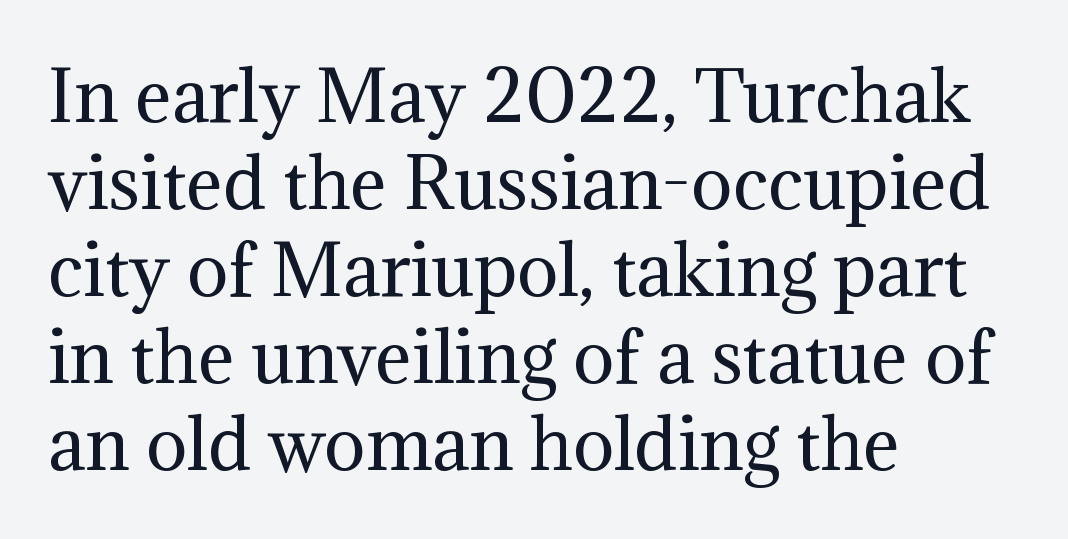
Varying glyph widths throughout — classic text-font behaviour. Short and long lines alike share a common starting point at left. Letters have the restrained weight of plain body copy at most. The leading is moderate, giving the passage an even texture. The text was rendered using a seriffed face with decorative stroke endings.
